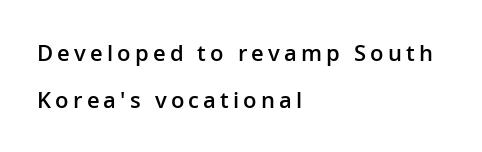
{"italic": "no", "bold": "semi", "underline": "no", "align": "left", "line_spacing": "loose", "line_spacing_ratio": 2.13, "glyph_px": 22}
